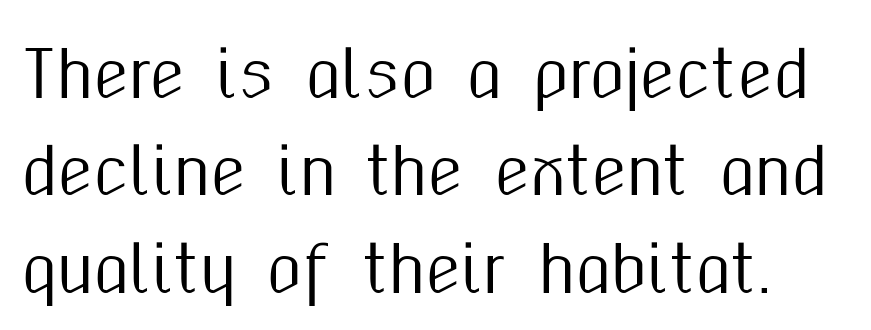
Regarding serifs, this sample does without them. How are the letters spaced? Ordinarily, with no added tracking. Vertical spacing — default. Anything drawn beneath the words? Only blank space. Every character sits straight up, as roman type does. Character widths vary here, with narrow letters taking less room than wide ones.
